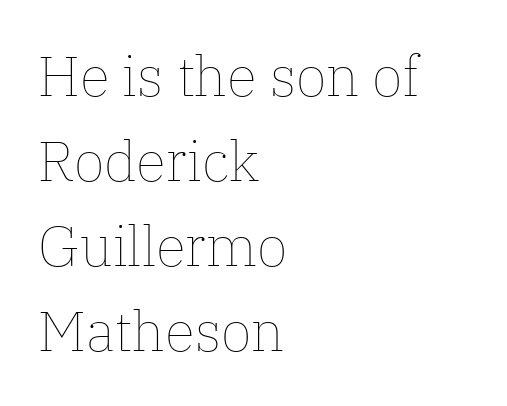
Weight class: somewhere from thin through regular. These lines are rendered in a variable-pitch font. Standard letterfit; no display-style spreading of the glyphs. Check under the words: just untouched page. Compared with a centered layout, this one pins lines to the left instead.
